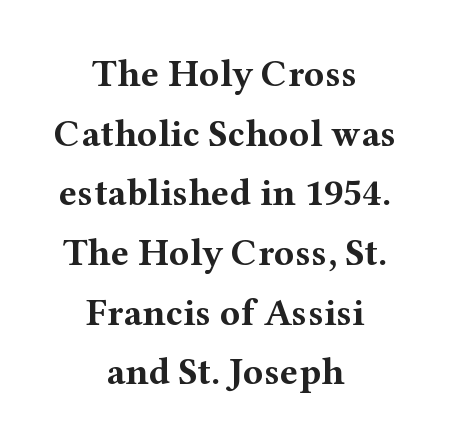
Q: Is the text bold? A: Yes.
Q: Is the text italic (slanted)? A: No, it is upright.
Q: Is the typeface a serif or a sans-serif typeface? A: Serif.
Q: Is the text underlined? A: No.
Q: How is the paragraph aligned? A: Centered.
Q: Is the spacing between letters normal or unusually wide? A: Normal.
Q: Is the spacing between lines tight, normal or loose? A: Normal.
Q: Width (condensed, normal, or wide)? A: Wide.
Q: Stroke contrast? A: Medium.
Q: x-height? A: Medium.
Q: Monospaced? A: No.
